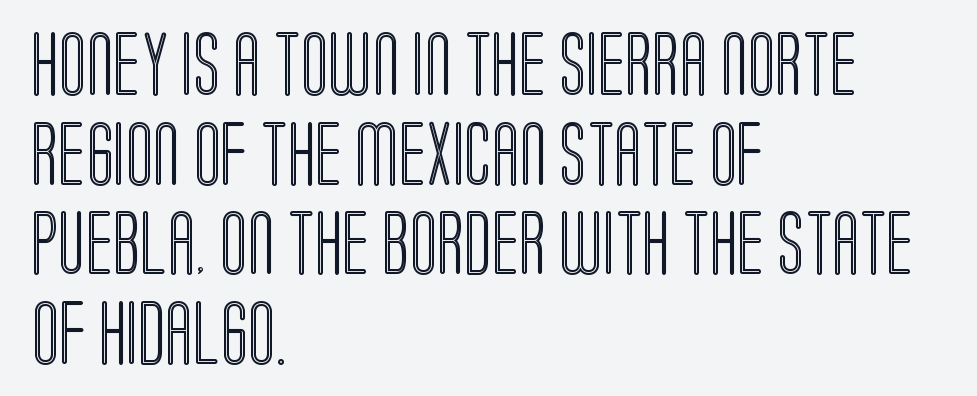
Q: Is the text italic (slanted)? A: No, it is upright.
Q: Is the text underlined? A: No.
Q: How is the paragraph aligned? A: Left-aligned.
Q: Is the spacing between letters normal or unusually wide? A: Normal.
Q: Is the spacing between lines tight, normal or loose? A: Normal.
Q: Width (condensed, normal, or wide)? A: Condensed.
Q: x-height? A: Large.
Q: Monospaced? A: No.
